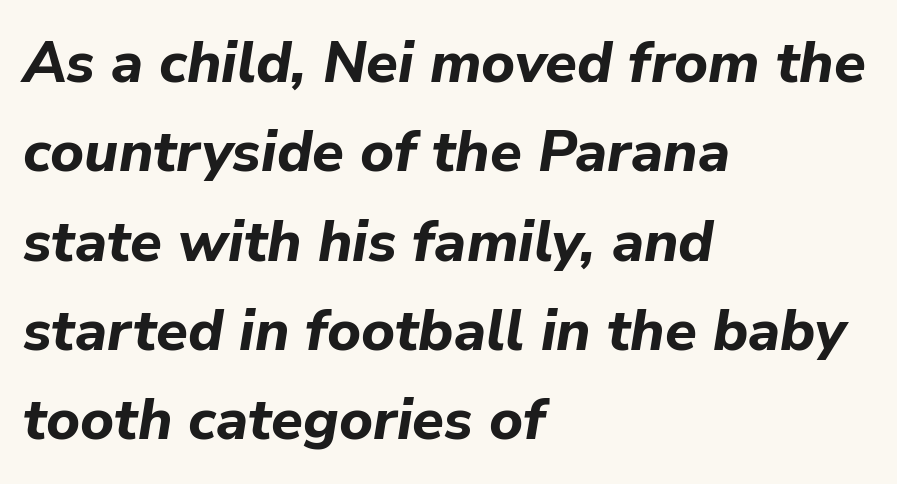
Q: Is the text bold? A: Yes.
Q: Is the text italic (slanted)? A: Yes, it leans right by about 9 degrees.
Q: Is the text underlined? A: No.
Q: How is the paragraph aligned? A: Left-aligned.
Q: Is the spacing between letters normal or unusually wide? A: Normal.
Q: Is the spacing between lines tight, normal or loose? A: Normal.
Q: Width (condensed, normal, or wide)? A: Normal.
Q: Stroke contrast? A: Low.
Q: x-height? A: Medium.
Q: Monospaced? A: No.
